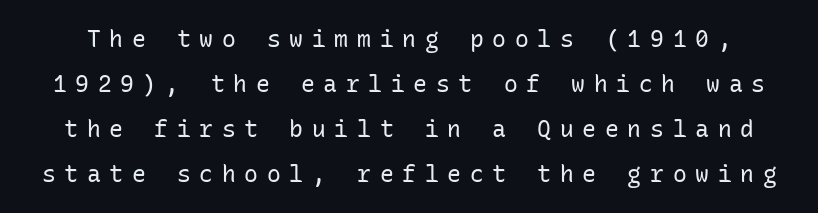
Nothing heavy about these letters — not bold at all. Does the leading feel generous? Absolutely, it's lavish. This rendering features lettering with no underline. Substantial extra tracking has been applied to these lines. Posture: upright roman.
